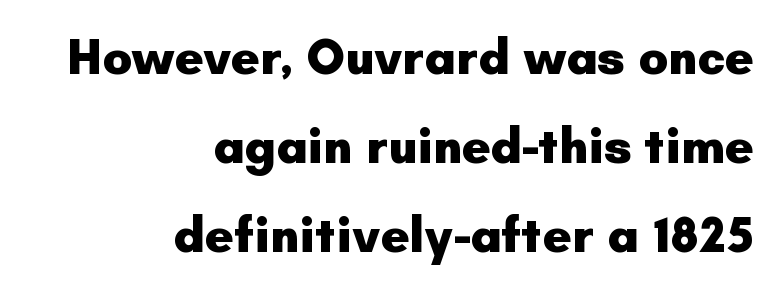
Does the lettering tilt? It doesn't — this is upright. Each letter keeps its own natural width here, so spacing adapts to shape. The letters are bold, with thick, heavy strokes. Standard letterfit; no display-style spreading of the glyphs. The zone under the glyphs is completely vacant. Line ends are locked; line starts wander.
